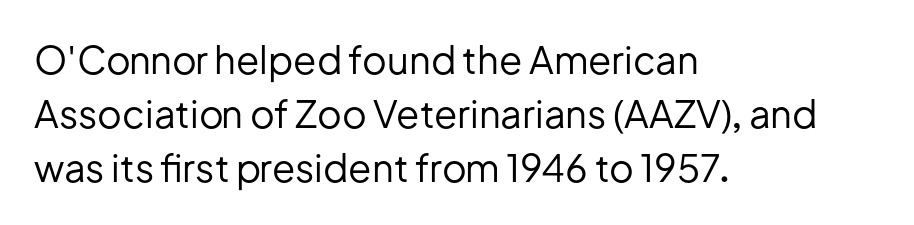
{"serif": "no", "italic": "no", "bold": "no", "weight": "regular", "width": "normal", "stroke_contrast": "low", "x_height": "medium", "monospaced": "no", "underline": "no", "align": "left", "line_spacing": "normal", "line_spacing_ratio": 1.42, "letter_spacing": "normal", "letter_spacing_em": 0.0, "glyph_px": 38}
